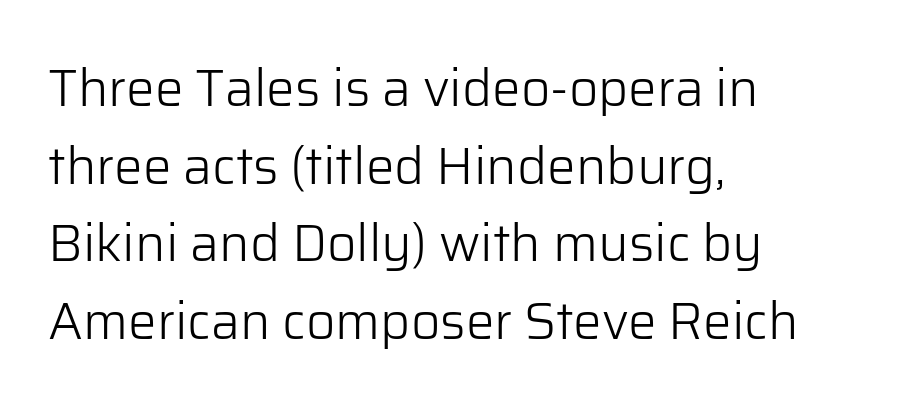
You can tell it's not italic because the verticals are truly vertical. The zone under the glyphs is completely vacant. Words appear dense and cohesive because spacing is normal. This sample is left-justified, so line endings fall wherever the words run out. Varying glyph widths throughout — classic text-font behaviour. The text was rendered using a sans face with plain stroke endings.
